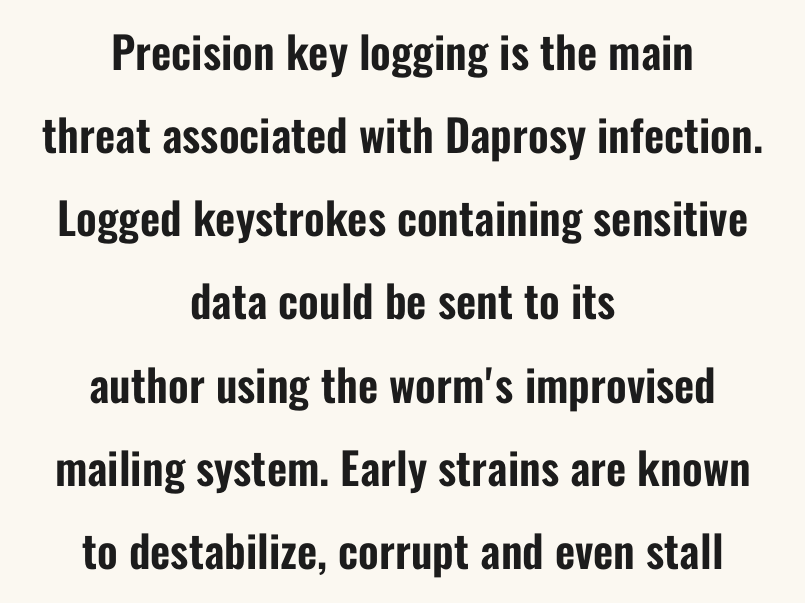
{"serif": "no", "italic": "no", "width": "condensed", "stroke_contrast": "low", "x_height": "medium", "monospaced": "no", "underline": "no", "align": "center", "line_spacing_ratio": 1.89, "letter_spacing": "normal", "letter_spacing_em": 0.0, "glyph_px": 44}
